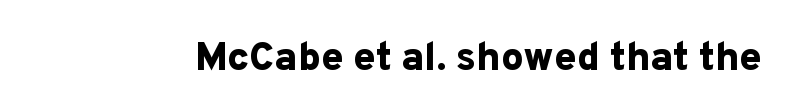
Q: Is the text bold? A: Yes.
Q: Is the text italic (slanted)? A: No, it is upright.
Q: Is the typeface a serif or a sans-serif typeface? A: Sans-serif.
Q: Is the text underlined? A: No.
Q: Is the spacing between letters normal or unusually wide? A: Normal.
Q: Width (condensed, normal, or wide)? A: Normal.
Q: Stroke contrast? A: Low.
Q: x-height? A: Medium.
Q: Monospaced? A: No.
